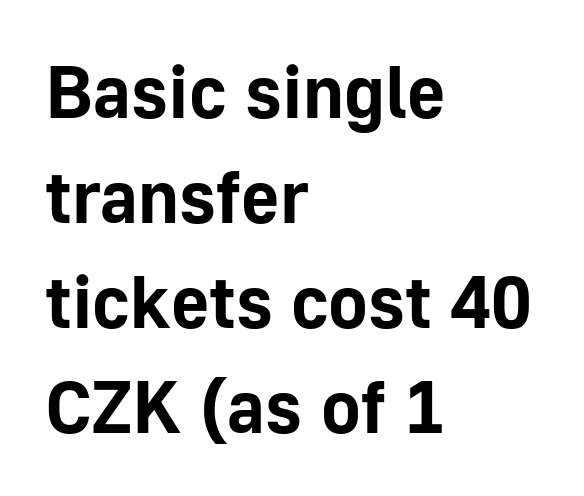
The image shows 74 px bold sans-serif type, upright; set left-aligned, normal line spacing (1.42x), normal letter spacing, not underlined; low stroke contrast and a medium x-height.
